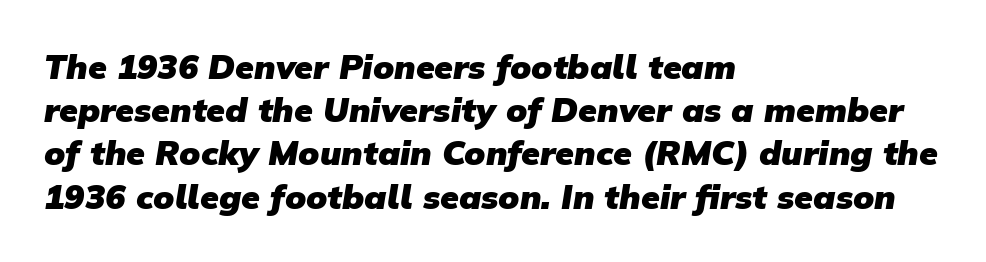
The image shows 34 px heavy sans-serif type; set left-aligned, normal line spacing (1.27x), normal letter spacing, not underlined; low stroke contrast and a medium x-height.
